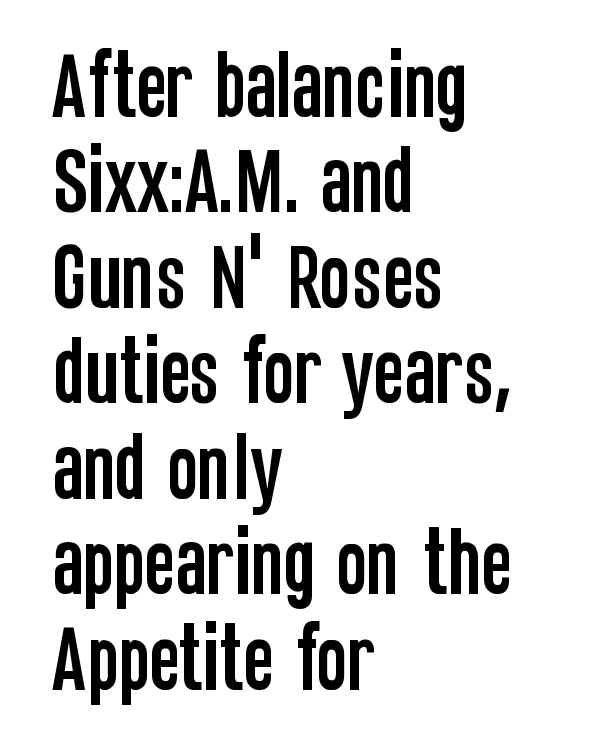
{"serif": "no", "italic": "no", "width": "condensed", "stroke_contrast": "low", "x_height": "large", "monospaced": "no", "underline": "no", "align": "left", "line_spacing": "normal", "line_spacing_ratio": 1.29, "letter_spacing": "normal", "letter_spacing_em": 0.0, "glyph_px": 74}
